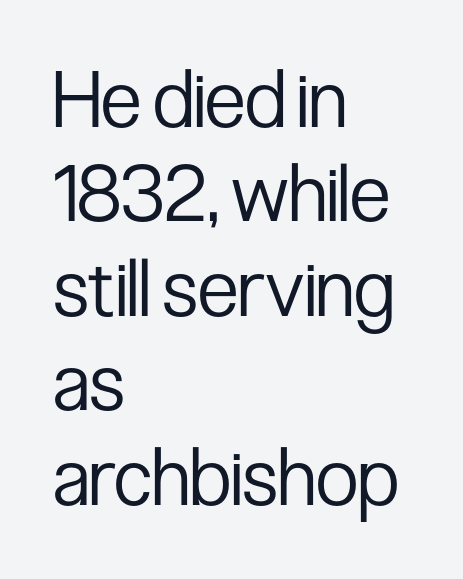
On a weight scale, this lands at 450 or below. Observe the absence of serifs on each vertical stroke in this sample. All the whitespace from short lines collects on the right. Does the lettering tilt? It doesn't — this is upright. No word sits above an underline.
